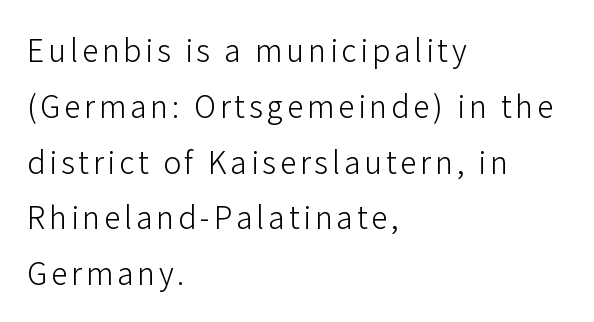
The image shows 30 px light sans-serif type, upright; set left-aligned, line spacing 1.86x, not underlined; low stroke contrast and a medium x-height.
